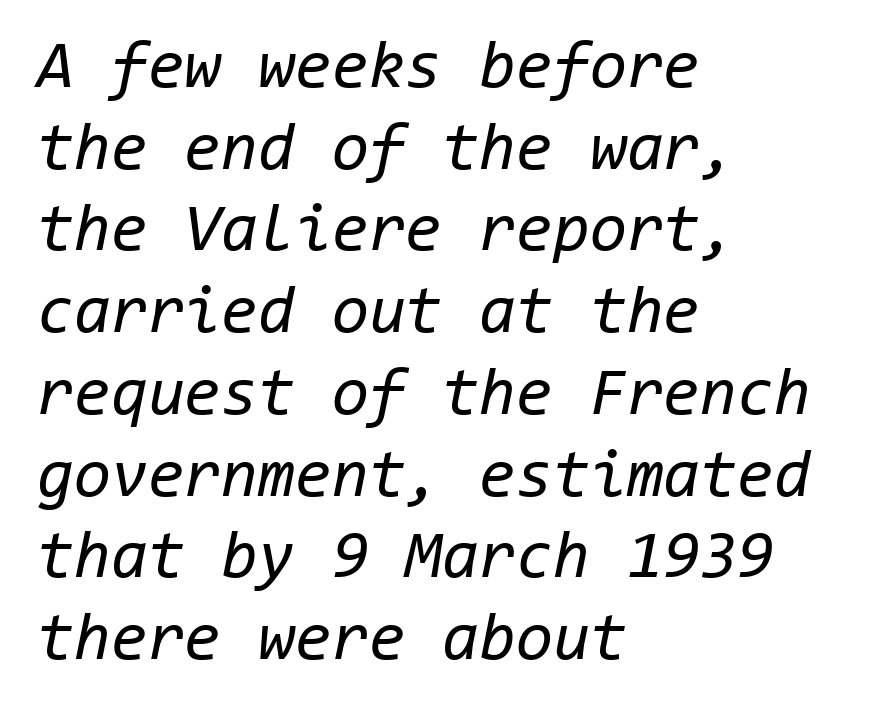
The image shows 67 px regular-weight type, italic (leaning right), monospaced; set left-aligned, line spacing 1.22x, normal letter spacing, not underlined; low stroke contrast and a medium x-height.
